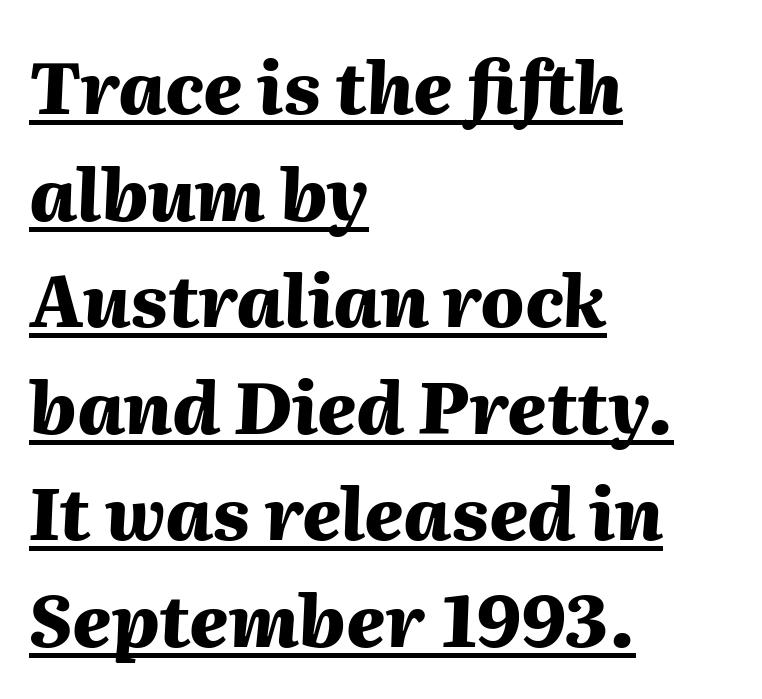
{"italic": "yes", "lean": "right", "slant_degrees": 2, "bold": "yes", "weight": "heavy", "width": "normal", "stroke_contrast": "medium", "x_height": "medium", "monospaced": "no", "underline": "yes", "align": "left", "line_spacing": "normal", "line_spacing_ratio": 1.48, "letter_spacing": "normal", "letter_spacing_em": 0.0, "glyph_px": 72}
